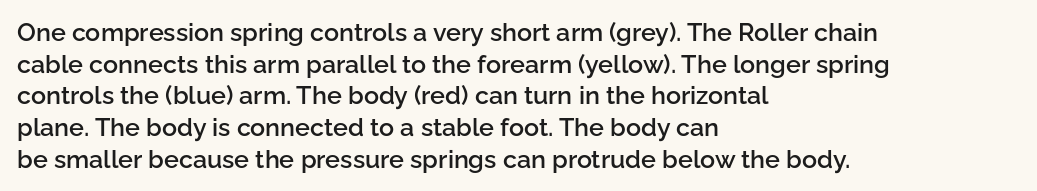
Q: Is the text bold? A: Semi-bold.
Q: Is the text italic (slanted)? A: No, it is upright.
Q: Is the text underlined? A: No.
Q: How is the paragraph aligned? A: Left-aligned.
Q: Is the spacing between letters normal or unusually wide? A: Normal.
Q: Is the spacing between lines tight, normal or loose? A: Normal.
